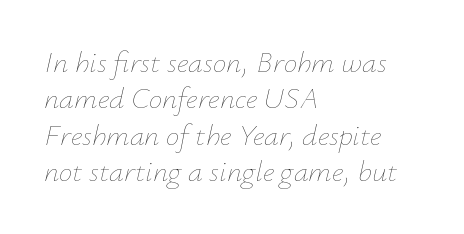
This sample uses an oblique cut, with every glyph tilted off the vertical. The line texture is even and compact thanks to regular tracking. Spacing verdict: proportional, widths tailored to each character. Horizontal alignment here is leftward, the default for most running prose. Is the type heavy? It reads as light-to-regular instead. Nobody drew a line under any word here.
